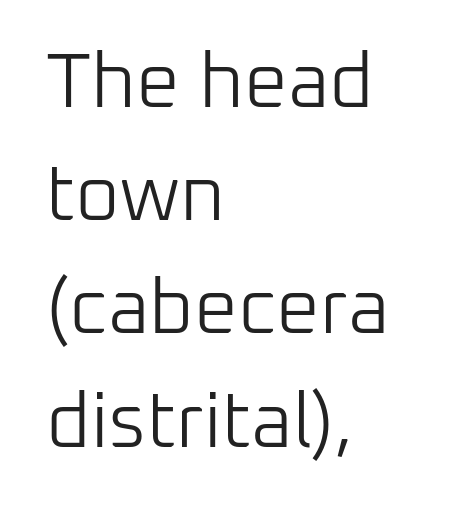
{"serif": "no", "italic": "no", "bold": "no", "weight": "light", "width": "normal", "stroke_contrast": "low", "x_height": "medium", "monospaced": "no", "underline": "no", "align": "left", "line_spacing": "normal", "line_spacing_ratio": 1.47, "letter_spacing": "normal", "letter_spacing_em": 0.0, "glyph_px": 77}
